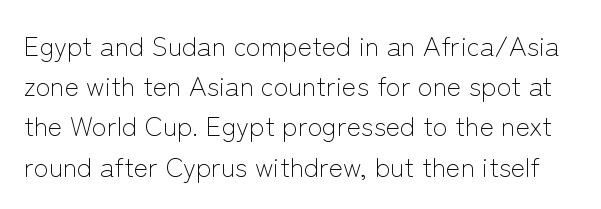
The image shows 27 px text type, upright; set normal line spacing (1.49x), normal letter spacing, not underlined.
